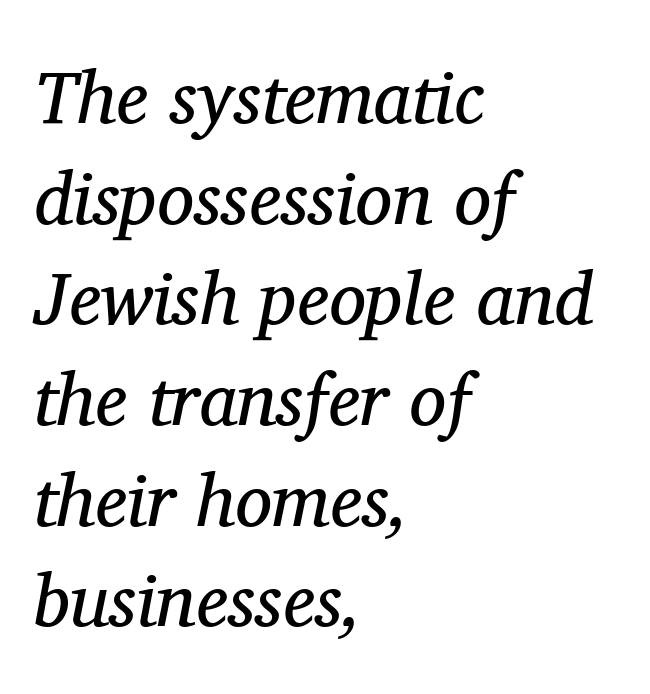
Left-aligned paragraph, ragged on the right. The letters advance in unequal steps, a hallmark of proportional type. Note: serifs present on the glyphs. The designer left line spacing at the default.
